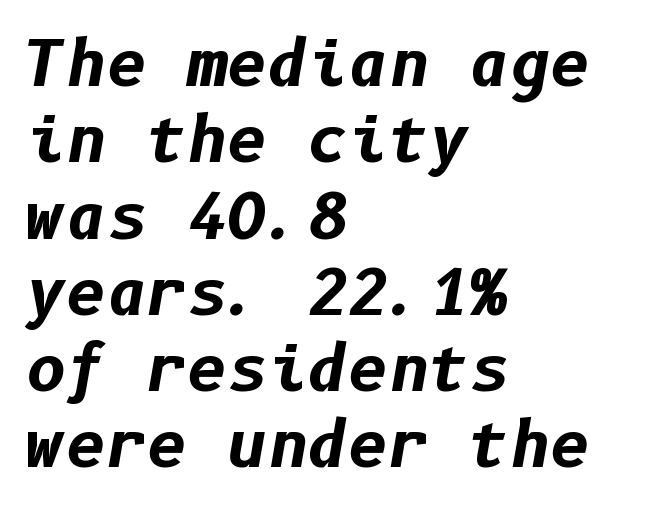
Q: Is the text bold? A: Yes.
Q: Is the text italic (slanted)? A: Yes, it leans right by about 10 degrees.
Q: Is the text underlined? A: No.
Q: How is the paragraph aligned? A: Left-aligned.
Q: Is the spacing between letters normal or unusually wide? A: Normal.
Q: Width (condensed, normal, or wide)? A: Normal.
Q: Stroke contrast? A: Low.
Q: x-height? A: Medium.
